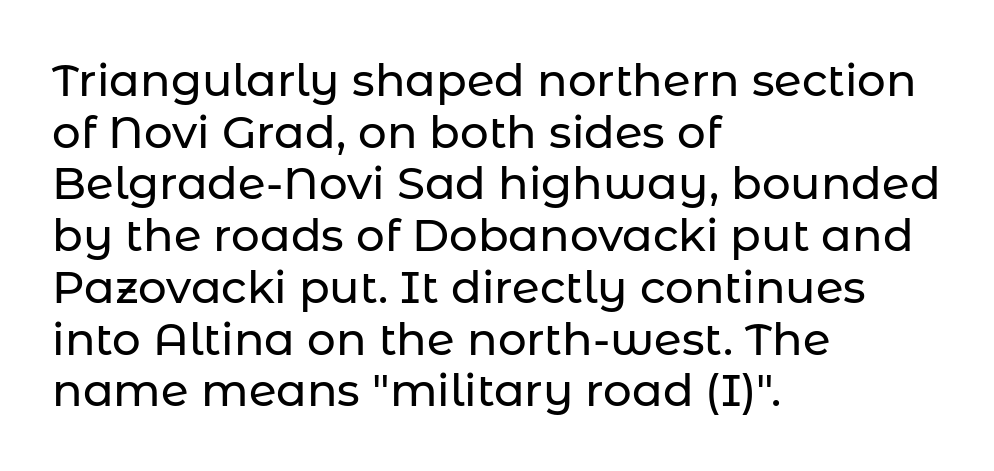
{"serif": "no", "italic": "no", "width": "normal", "stroke_contrast": "low", "x_height": "medium", "monospaced": "no", "underline": "no", "align": "left", "line_spacing": "tight", "line_spacing_ratio": 1.15, "letter_spacing": "normal", "letter_spacing_em": 0.0, "glyph_px": 45}
